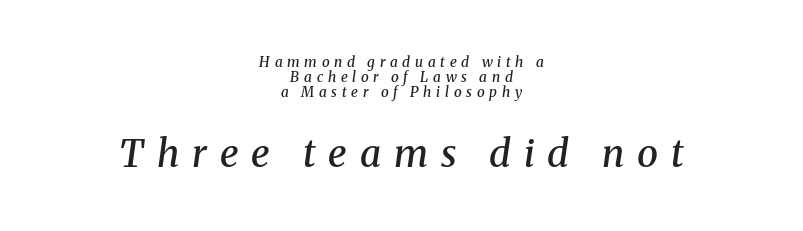
{"serif": "yes", "italic": "yes", "lean": "right", "slant_degrees": 8, "bold": "semi", "weight": "semibold", "width": "normal", "stroke_contrast": "medium", "x_height": "medium", "monospaced": "no", "underline": "no", "align": "center", "line_spacing": "tight", "line_spacing_ratio": 1.08, "letter_spacing": "wide", "letter_spacing_em": 0.34, "larger_block": "second", "size_ratio": 2.71, "glyph_px": 38}
